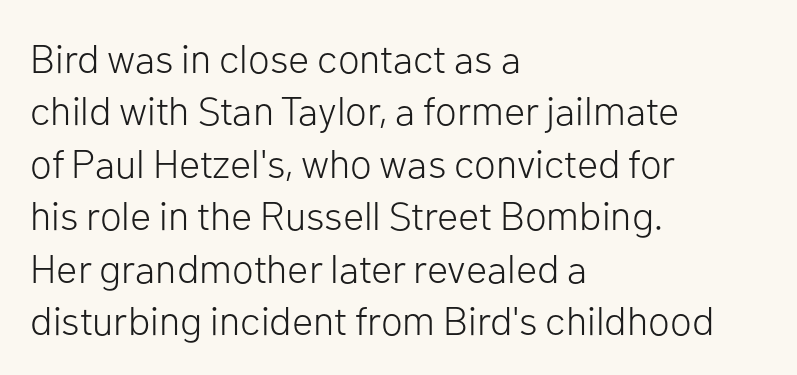
Q: Is the text bold? A: No.
Q: Is the text italic (slanted)? A: No, it is upright.
Q: Is the typeface a serif or a sans-serif typeface? A: Sans-serif.
Q: Is the text underlined? A: No.
Q: How is the paragraph aligned? A: Left-aligned.
Q: Is the spacing between letters normal or unusually wide? A: Normal.
Q: Is the spacing between lines tight, normal or loose? A: Normal.
Q: Width (condensed, normal, or wide)? A: Normal.
Q: Stroke contrast? A: Low.
Q: x-height? A: Medium.
Q: Monospaced? A: No.
